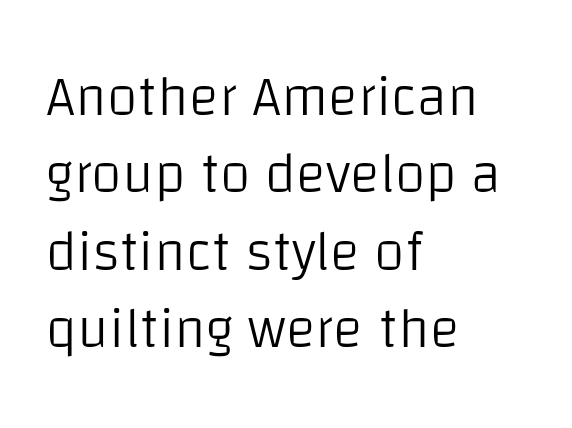
The image shows 56 px light sans-serif type, upright; set left-aligned, normal line spacing (1.38x), normal letter spacing, not underlined; low stroke contrast and a large x-height.
